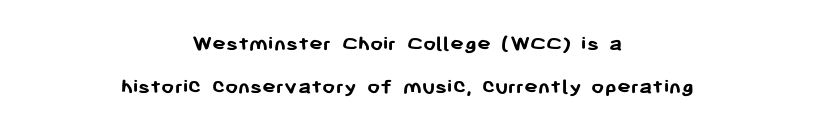
{"italic": "no", "bold": "yes", "underline": "no", "align": "center", "line_spacing_ratio": 1.85, "letter_spacing": "normal", "letter_spacing_em": 0.0, "glyph_px": 23}
